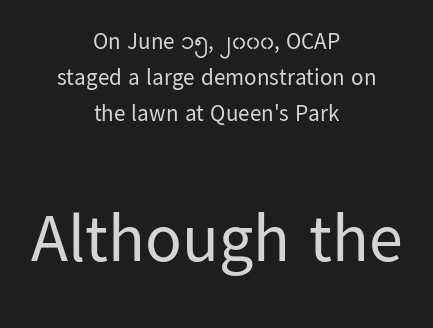
Q: Is the text bold? A: No.
Q: Is the text italic (slanted)? A: No, it is upright.
Q: Is the typeface a serif or a sans-serif typeface? A: Sans-serif.
Q: Is the text underlined? A: No.
Q: How is the paragraph aligned? A: Centered.
Q: Is the spacing between letters normal or unusually wide? A: Normal.
Q: Is the spacing between lines tight, normal or loose? A: Normal.
Q: Which block of text is set in a larger size, the first (top) or the second (bottom)? A: The second (bottom) one.
Q: Width (condensed, normal, or wide)? A: Normal.
Q: Stroke contrast? A: Low.
Q: x-height? A: Medium.
Q: Monospaced? A: No.
